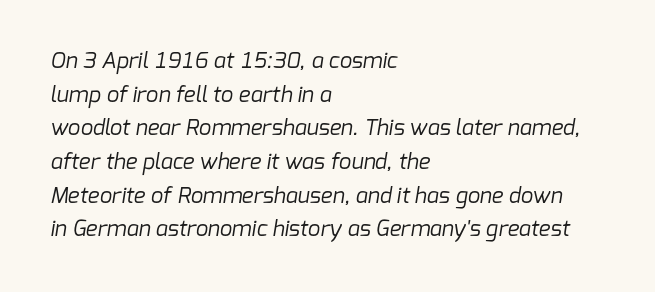
Q: Is the text bold? A: No.
Q: Is the text underlined? A: No.
Q: How is the paragraph aligned? A: Left-aligned.
Q: Is the spacing between letters normal or unusually wide? A: Normal.
Q: Is the spacing between lines tight, normal or loose? A: Normal.
